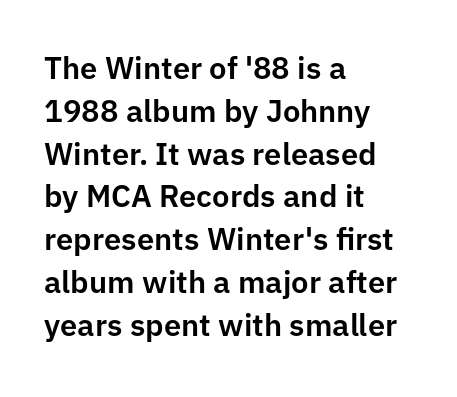
The lines sit at an ordinary, default distance from one another. Alignment: flush left. You could call the tracking neutral — neither tight nor loose. Every character sits straight up, as roman type does.
